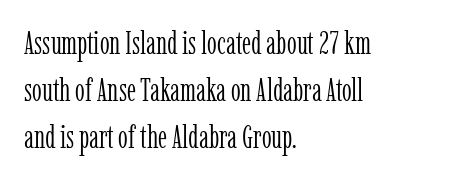
{"serif": "yes", "italic": "no", "bold": "no", "weight": "light", "width": "condensed", "stroke_contrast": "low", "x_height": "medium", "monospaced": "no", "underline": "no", "align": "left", "line_spacing": "normal", "line_spacing_ratio": 1.52, "letter_spacing": "normal", "letter_spacing_em": 0.0, "glyph_px": 31}
